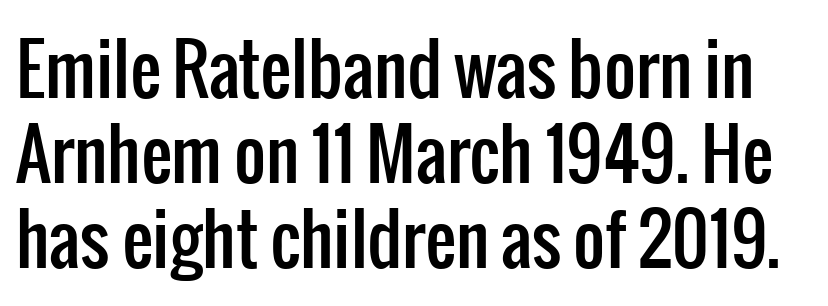
The letters sit at their default tracking, neither squeezed nor spread. Character widths vary here, with narrow letters taking less room than wide ones. Has an underline been added? It has not. This is sans-serif lettering, the kind often seen on screens and signage. Vertical strokes here are truly vertical.
